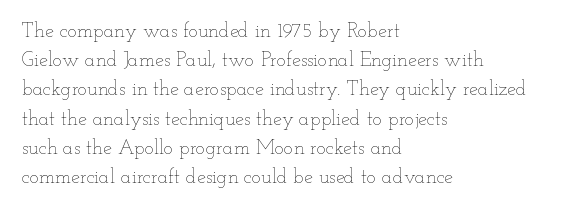
The image shows 20 px text type, upright; set left-aligned, normal line spacing (1.46x), normal letter spacing, not underlined.
